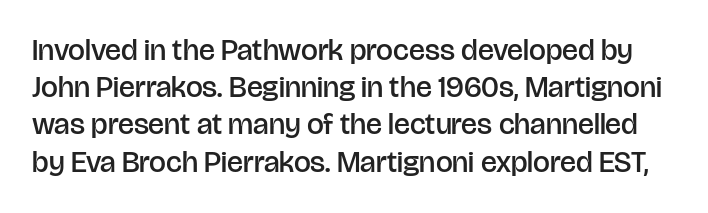
Stroke terminals: plain, sans-serif. Rule under the text: the space is simply empty. Characters remain perfectly vertical along every line. Letter spacing: default. The typesetting leans somewhat heavy: a semibold.
